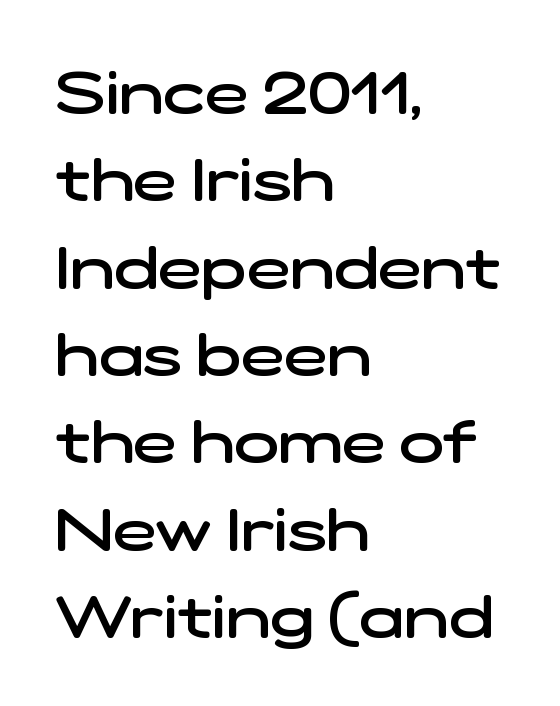
Q: Is the text bold? A: Semi-bold.
Q: Is the typeface a serif or a sans-serif typeface? A: Sans-serif.
Q: Is the text underlined? A: No.
Q: How is the paragraph aligned? A: Left-aligned.
Q: Is the spacing between letters normal or unusually wide? A: Normal.
Q: Is the spacing between lines tight, normal or loose? A: Normal.
Q: Width (condensed, normal, or wide)? A: Wide.
Q: Stroke contrast? A: Low.
Q: x-height? A: Medium.
Q: Monospaced? A: No.
